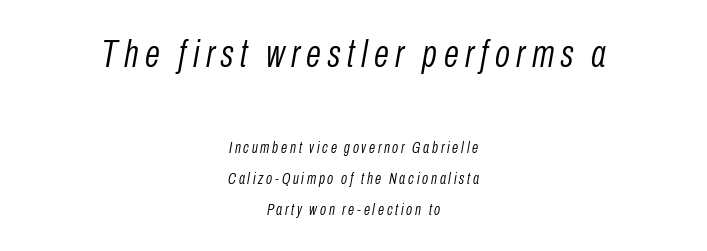
{"italic": "yes", "lean": "right", "slant_degrees": 10, "bold": "no", "weight": "light", "width": "condensed", "stroke_contrast": "low", "x_height": "medium", "monospaced": "no", "underline": "no", "align": "center", "line_spacing": "loose", "line_spacing_ratio": 1.92, "larger_block": "first", "size_ratio": 2.44, "glyph_px": 39}
